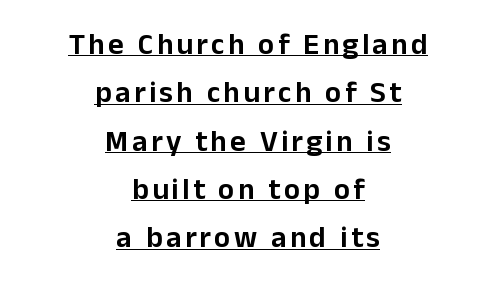
Horizontal alignment here is central, giving a formal, balanced look. Every word sits above its own underline. Do the characters align in a grid? No, the font is proportional. The leading is moderate, giving the passage an even texture. The type sits square on the baseline with zero lean.
